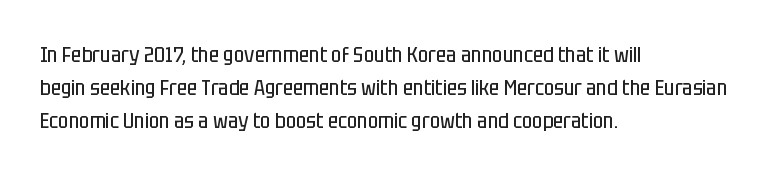
Descender tails drop into unmarked territory. Vertically, the passage feels balanced, rows spaced as you'd expect. The typesetter chose a ragged-right arrangement here. The typography opts for an upright posture over an oblique one. The rendering keeps characters at their native spacing. Stroke mass is kept to a normal reading level or below.
